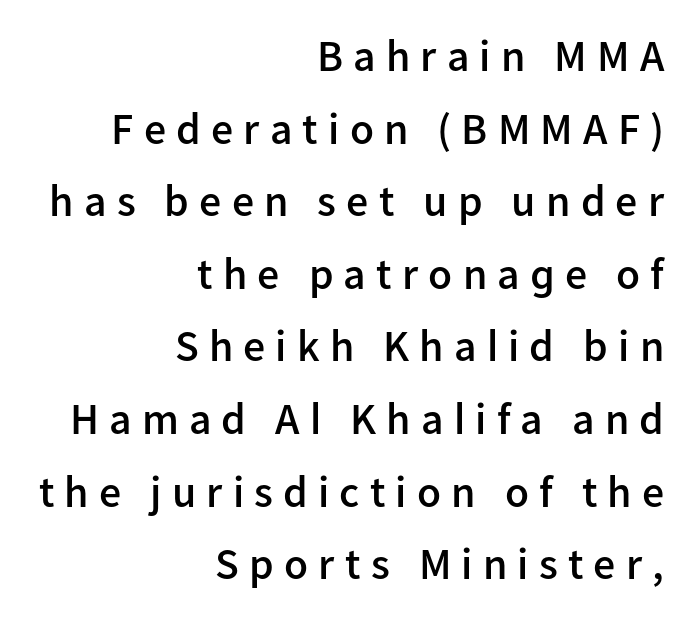
{"serif": "no", "italic": "no", "bold": "semi", "weight": "semibold", "width": "normal", "stroke_contrast": "low", "x_height": "medium", "monospaced": "no", "underline": "no", "align": "right", "line_spacing": "normal", "line_spacing_ratio": 1.65, "letter_spacing": "wide", "letter_spacing_em": 0.23, "glyph_px": 44}
